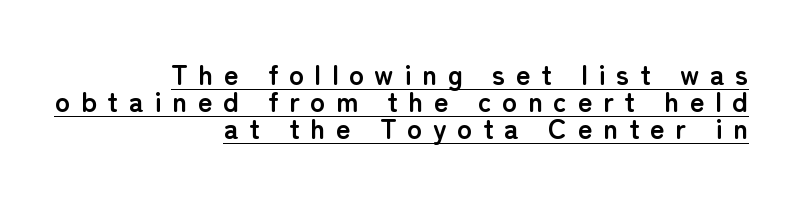
The image shows 28 px semibold sans-serif type, upright; set right-aligned, tight line spacing (0.96x), unusually wide letter spacing (+0.38 em), underlined; low stroke contrast and a medium x-height.
